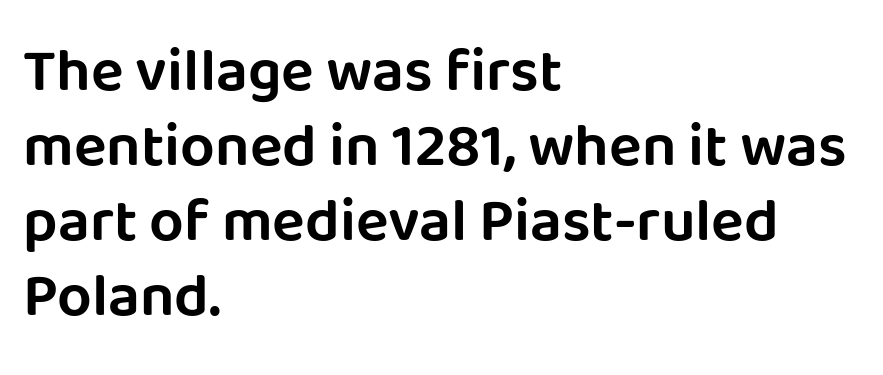
The image shows 61 px sans-serif type, upright; set left-aligned, line spacing 1.23x, normal letter spacing, not underlined; low stroke contrast and a large x-height.
